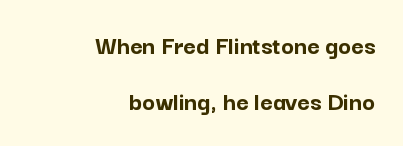
Style check: upright. Honestly, there is no underline to notice here at all. Summary of vertical rhythm: relaxed, with wide interline spacing. The typesetting leans heavy: a genuine bold. Tracking value appears to be zero — textbook default spacing. Every row of glyphs terminates at an identical x-position on the right.
